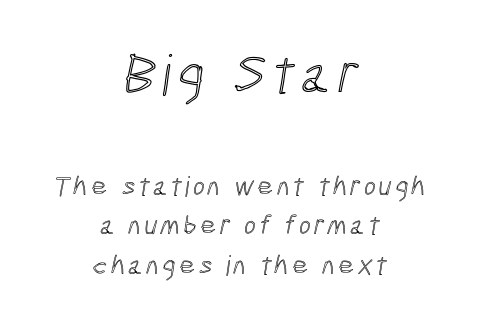
The image shows 57 px condensed type; set centered, normal line spacing (1.41x), not underlined; the first (top) block is 2.04x larger; a medium x-height.
